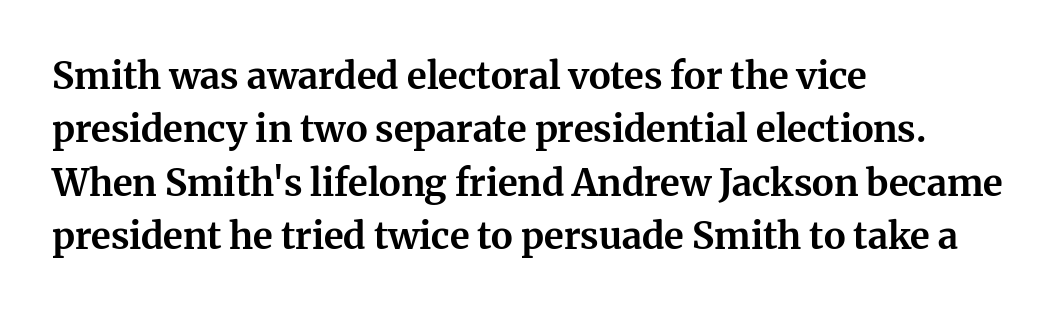
The image shows 37 px bold serif type, upright; set left-aligned, normal line spacing (1.44x), normal letter spacing, not underlined; medium stroke contrast and a medium x-height.
